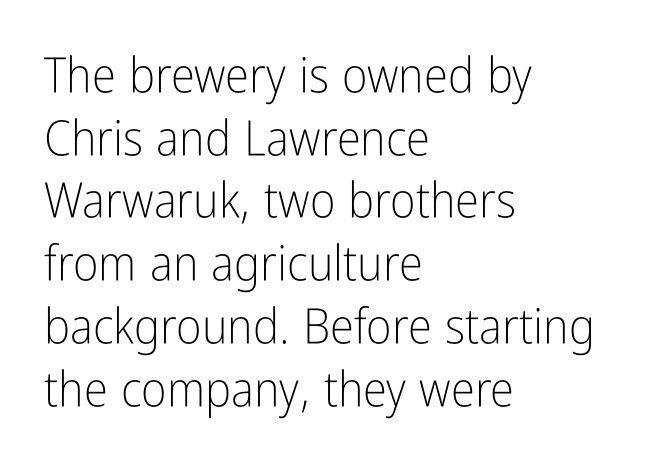
Q: Is the text bold? A: No.
Q: Is the text italic (slanted)? A: No, it is upright.
Q: Is the typeface a serif or a sans-serif typeface? A: Sans-serif.
Q: Is the text underlined? A: No.
Q: How is the paragraph aligned? A: Left-aligned.
Q: Is the spacing between letters normal or unusually wide? A: Normal.
Q: Is the spacing between lines tight, normal or loose? A: Normal.
Q: Width (condensed, normal, or wide)? A: Condensed.
Q: Stroke contrast? A: Low.
Q: x-height? A: Medium.
Q: Monospaced? A: No.
